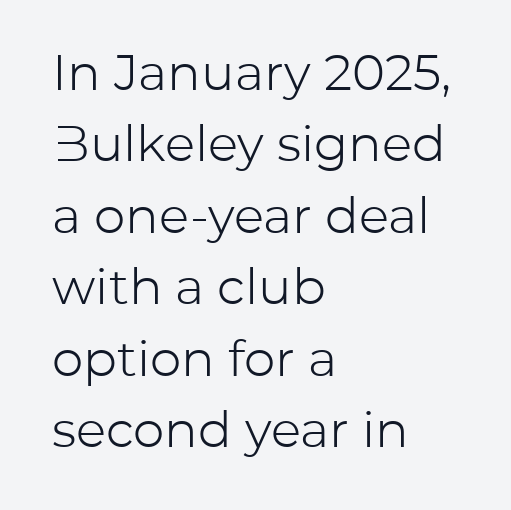
Q: Is the text bold? A: No.
Q: Is the text italic (slanted)? A: No, it is upright.
Q: Is the typeface a serif or a sans-serif typeface? A: Sans-serif.
Q: Is the text underlined? A: No.
Q: How is the paragraph aligned? A: Left-aligned.
Q: Is the spacing between letters normal or unusually wide? A: Normal.
Q: Is the spacing between lines tight, normal or loose? A: Normal.
Q: Width (condensed, normal, or wide)? A: Normal.
Q: Stroke contrast? A: Low.
Q: x-height? A: Medium.
Q: Monospaced? A: No.
